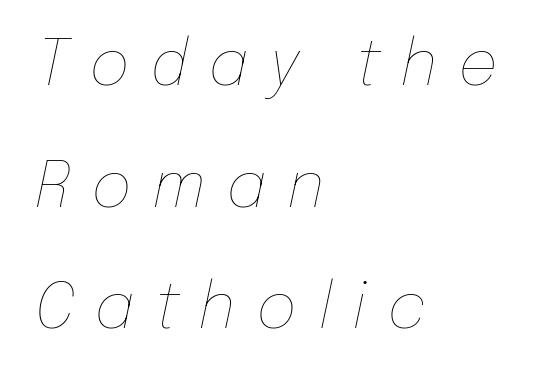
Q: Is the text bold? A: No.
Q: Is the text italic (slanted)? A: Yes, it leans right by about 12 degrees.
Q: Is the text underlined? A: No.
Q: How is the paragraph aligned? A: Left-aligned.
Q: Is the spacing between letters normal or unusually wide? A: Unusually wide.
Q: Is the spacing between lines tight, normal or loose? A: Loose.
Q: Width (condensed, normal, or wide)? A: Normal.
Q: Stroke contrast? A: Low.
Q: x-height? A: Medium.
Q: Monospaced? A: No.
